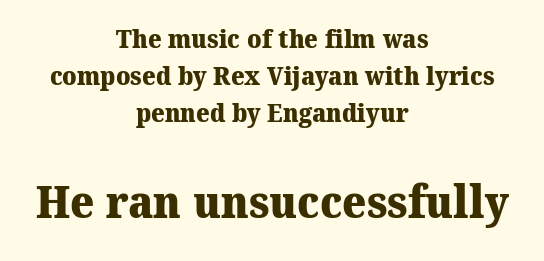
The image shows 46 px heavy serif type; set centered, normal line spacing (1.42x), normal letter spacing, not underlined; the second (bottom) block is 1.77x larger; medium stroke contrast and a medium x-height.
